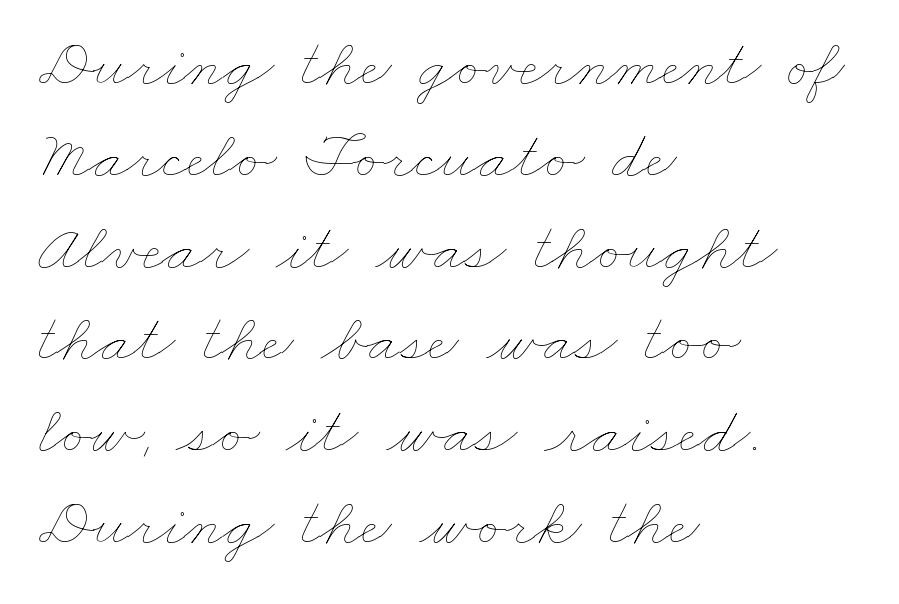
{"bold": "no", "weight": "thin", "width": "wide", "stroke_contrast": "low", "x_height": "small", "monospaced": "no", "underline": "no", "align": "left", "line_spacing": "normal", "line_spacing_ratio": 1.35, "letter_spacing": "normal", "letter_spacing_em": 0.0, "glyph_px": 68}
